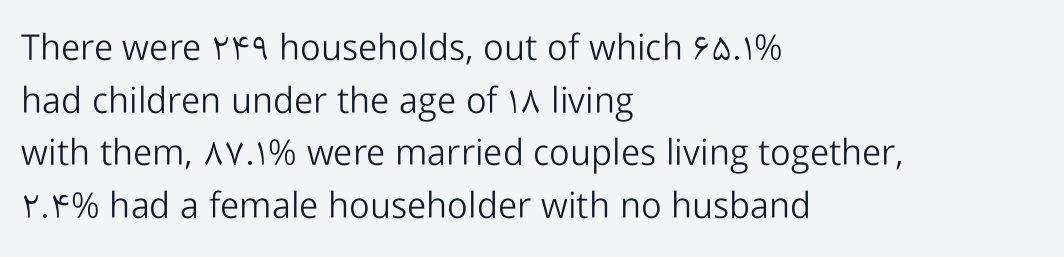
Nope, not italic — everything's standing straight. Spacing between characters is what you'd get straight out of the box. Spacing verdict: proportional, widths tailored to each character. Rows of type keep a routine distance in the vertical direction.
